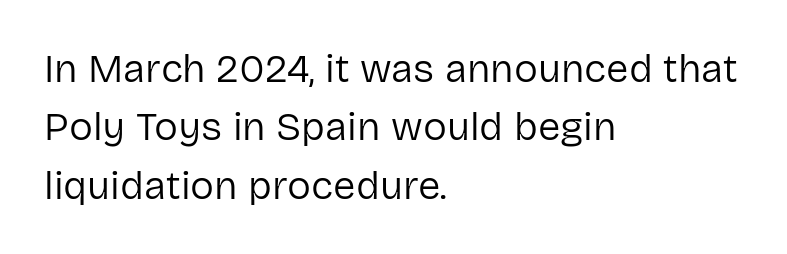
Q: Is the text bold? A: No.
Q: Is the text italic (slanted)? A: No, it is upright.
Q: Is the typeface a serif or a sans-serif typeface? A: Sans-serif.
Q: Is the text underlined? A: No.
Q: How is the paragraph aligned? A: Left-aligned.
Q: Is the spacing between letters normal or unusually wide? A: Normal.
Q: Is the spacing between lines tight, normal or loose? A: Normal.
Q: Width (condensed, normal, or wide)? A: Normal.
Q: Stroke contrast? A: Low.
Q: x-height? A: Medium.
Q: Monospaced? A: No.
